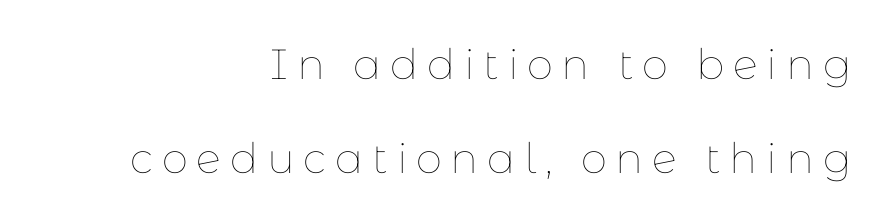
Q: Is the text bold? A: No.
Q: Is the text italic (slanted)? A: No, it is upright.
Q: Is the text underlined? A: No.
Q: How is the paragraph aligned? A: Right-aligned.
Q: Is the spacing between letters normal or unusually wide? A: Unusually wide.
Q: Is the spacing between lines tight, normal or loose? A: Loose.
Q: Width (condensed, normal, or wide)? A: Normal.
Q: Stroke contrast? A: Low.
Q: x-height? A: Medium.
Q: Monospaced? A: No.
